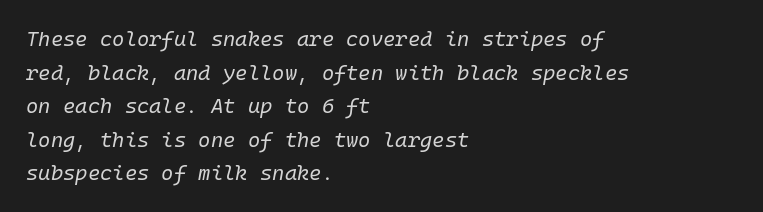
The whole block is typeset with a tilt. Words float on clear page, feet unadorned. Short and long lines alike share a common starting point at left. Is the type heavy? It reads as light-to-regular instead.
